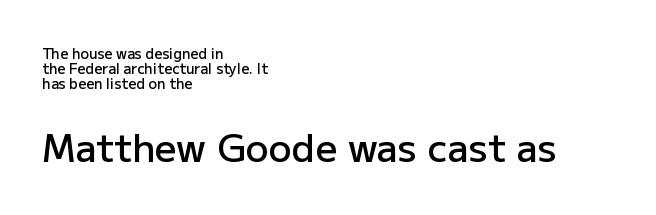
Lines of text with bare space underneath. How are the letters spaced? Ordinarily, with no added tracking. The face used here appears at its bigger size in the lower chunk. What's the leading like? Squeezed, with rows nearly overlapping. A classic flush-left, rag-right setting is used for this passage. The passage shown is typed in a proportional face where columns would drift.
